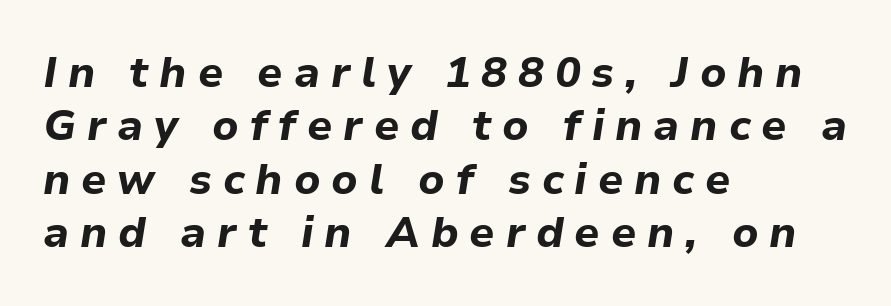
{"italic": "yes", "lean": "right", "slant_degrees": 9, "bold": "yes", "weight": "bold", "width": "normal", "stroke_contrast": "low", "x_height": "medium", "monospaced": "no", "underline": "no", "align": "left", "line_spacing_ratio": 1.24, "letter_spacing": "wide", "letter_spacing_em": 0.25, "glyph_px": 43}
